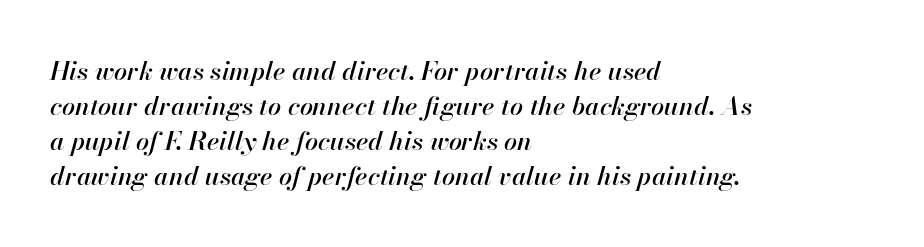
Q: Is the text italic (slanted)? A: Yes, it leans right by about 13 degrees.
Q: Is the text underlined? A: No.
Q: How is the paragraph aligned? A: Left-aligned.
Q: Is the spacing between letters normal or unusually wide? A: Normal.
Q: Is the spacing between lines tight, normal or loose? A: Normal.
